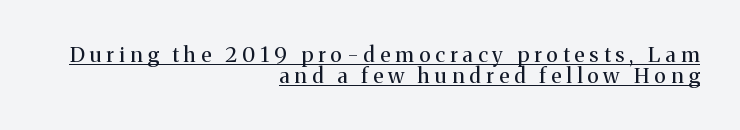
Q: Is the text bold? A: No.
Q: Is the text italic (slanted)? A: No, it is upright.
Q: Is the text underlined? A: Yes.
Q: How is the paragraph aligned? A: Right-aligned.
Q: Is the spacing between letters normal or unusually wide? A: Unusually wide.
Q: Is the spacing between lines tight, normal or loose? A: Tight.
